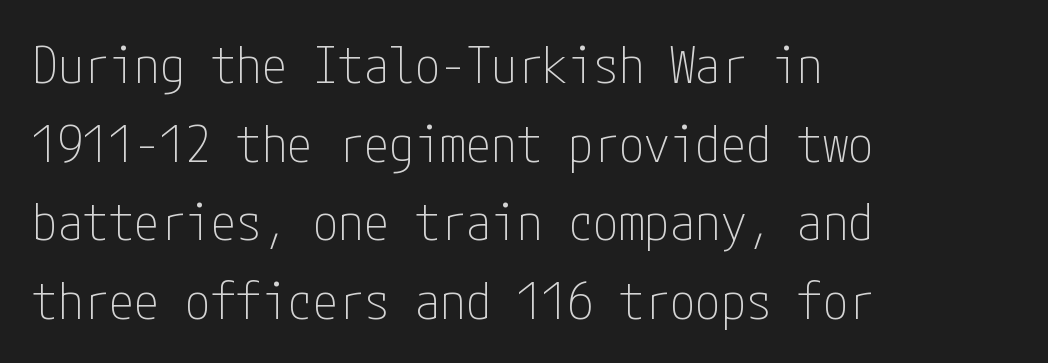
{"serif": "no", "italic": "no", "bold": "no", "weight": "thin", "width": "condensed", "stroke_contrast": "low", "x_height": "medium", "underline": "no", "align": "left", "line_spacing": "normal", "line_spacing_ratio": 1.54, "letter_spacing": "normal", "letter_spacing_em": 0.0, "glyph_px": 51}
